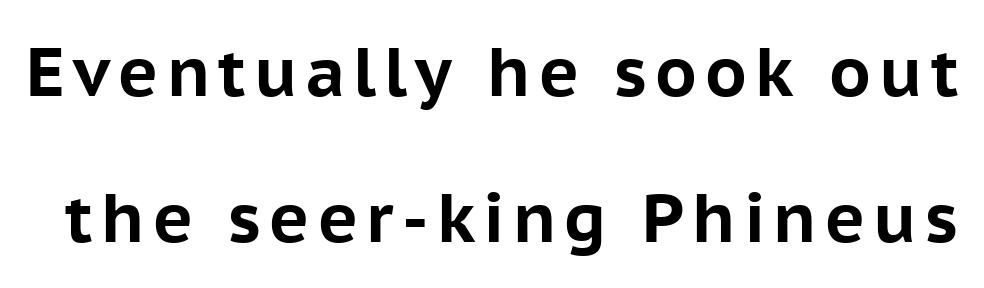
{"serif": "no", "italic": "no", "bold": "yes", "weight": "bold", "width": "normal", "stroke_contrast": "low", "x_height": "medium", "monospaced": "no", "underline": "no", "line_spacing": "loose", "line_spacing_ratio": 2.15, "glyph_px": 68}
